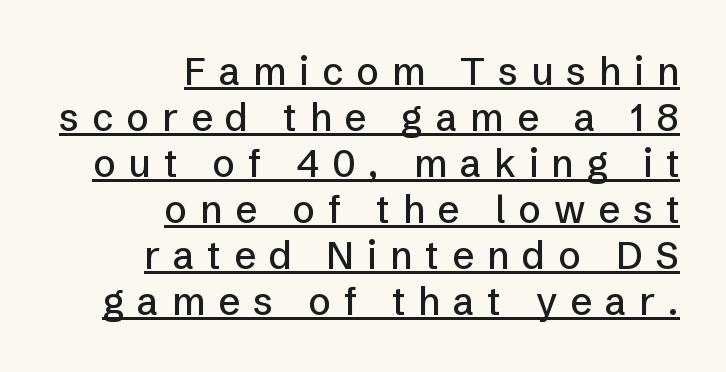
Q: Is the text italic (slanted)? A: No, it is upright.
Q: Is the typeface a serif or a sans-serif typeface? A: Sans-serif.
Q: Is the text underlined? A: Yes.
Q: How is the paragraph aligned? A: Right-aligned.
Q: Is the spacing between letters normal or unusually wide? A: Unusually wide.
Q: Width (condensed, normal, or wide)? A: Normal.
Q: Stroke contrast? A: Low.
Q: x-height? A: Medium.
Q: Monospaced? A: No.
